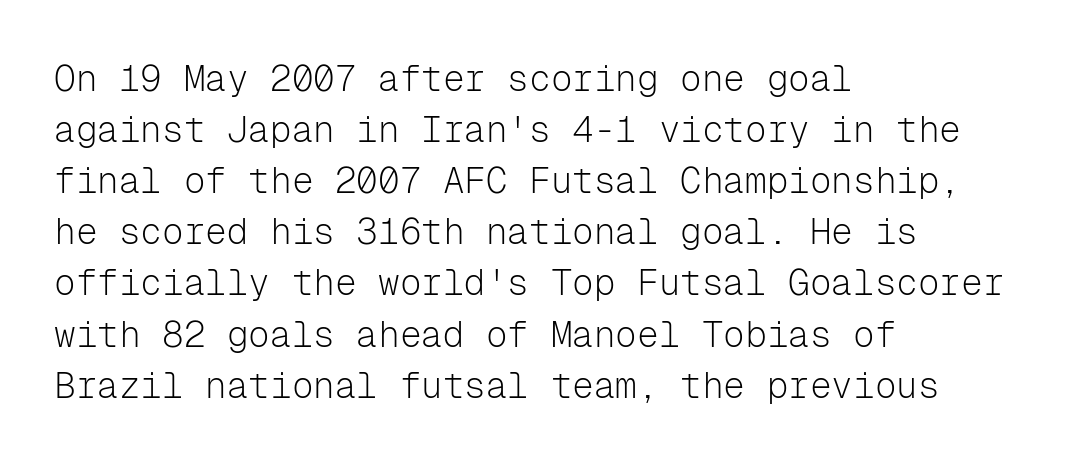
{"serif": "no", "italic": "no", "bold": "no", "weight": "light", "width": "normal", "stroke_contrast": "low", "x_height": "medium", "monospaced": "yes", "underline": "no", "align": "left", "line_spacing": "normal", "line_spacing_ratio": 1.42, "letter_spacing": "normal", "letter_spacing_em": 0.0, "glyph_px": 36}
